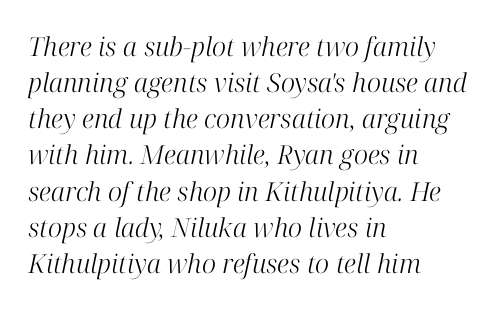
What's the leading like? Ordinary, nothing unusual. The paragraph has a hard left edge and a soft right edge. The glyphs look as if they've been sheared to an angle. The space beneath each line is pristine and unruled. Tracking value appears to be zero — textbook default spacing. Each stroke keeps to a modest, everyday thickness or less.
